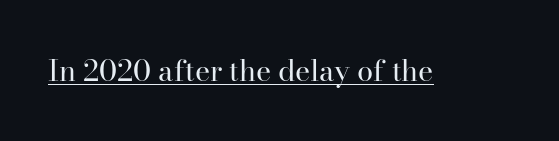
Q: Is the text bold? A: No.
Q: Is the text italic (slanted)? A: No, it is upright.
Q: Is the typeface a serif or a sans-serif typeface? A: Serif.
Q: Is the text underlined? A: Yes.
Q: Is the spacing between letters normal or unusually wide? A: Normal.
Q: Width (condensed, normal, or wide)? A: Normal.
Q: Stroke contrast? A: High.
Q: x-height? A: Small.
Q: Monospaced? A: No.
